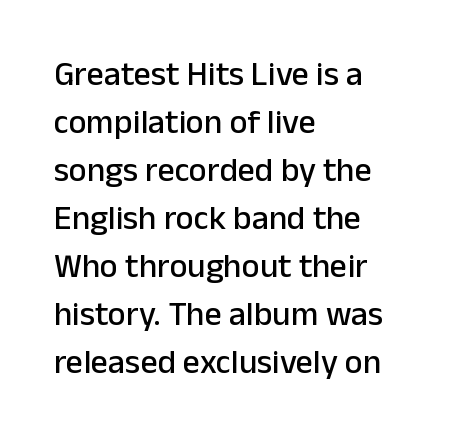
Q: Is the text italic (slanted)? A: No, it is upright.
Q: Is the typeface a serif or a sans-serif typeface? A: Sans-serif.
Q: Is the text underlined? A: No.
Q: How is the paragraph aligned? A: Left-aligned.
Q: Is the spacing between letters normal or unusually wide? A: Normal.
Q: Is the spacing between lines tight, normal or loose? A: Normal.
Q: Width (condensed, normal, or wide)? A: Normal.
Q: Stroke contrast? A: Low.
Q: x-height? A: Medium.
Q: Monospaced? A: No.
